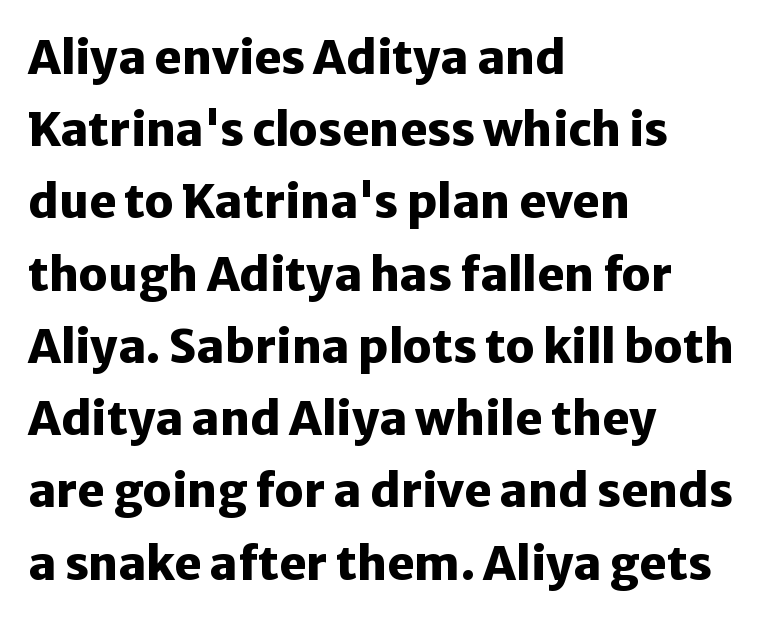
The image shows 46 px heavy sans-serif type, upright; set left-aligned, normal line spacing (1.57x), normal letter spacing, not underlined; low stroke contrast and a medium x-height.
